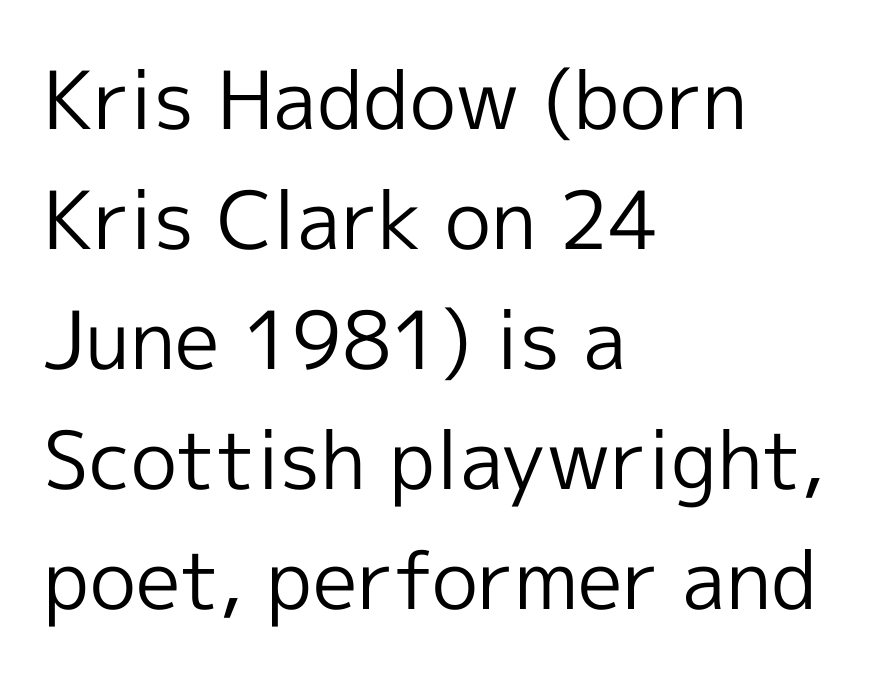
The image shows 80 px regular-weight sans-serif type, upright; set left-aligned, normal line spacing (1.5x), normal letter spacing, not underlined; a medium x-height.
